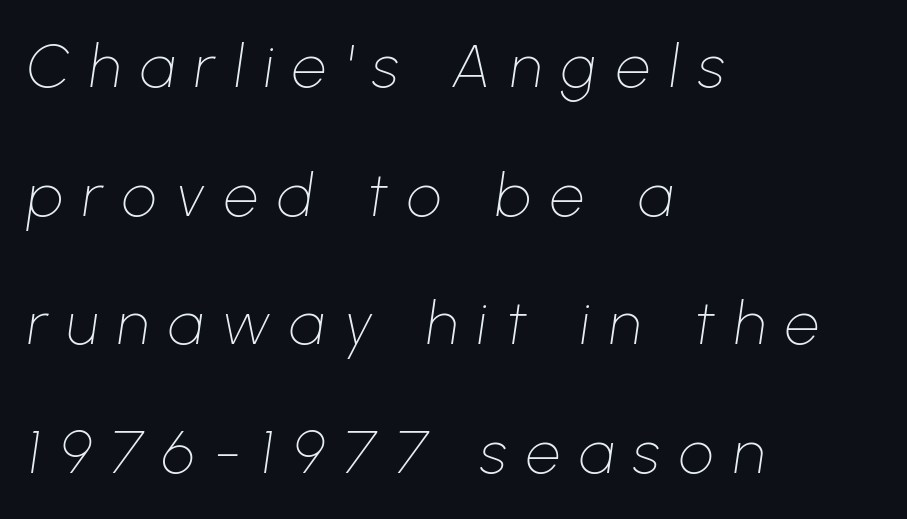
{"italic": "yes", "lean": "right", "slant_degrees": 8, "bold": "no", "weight": "thin", "width": "normal", "stroke_contrast": "low", "x_height": "medium", "monospaced": "no", "underline": "no", "align": "left", "line_spacing": "loose", "line_spacing_ratio": 2.11, "letter_spacing": "wide", "letter_spacing_em": 0.32, "glyph_px": 61}
